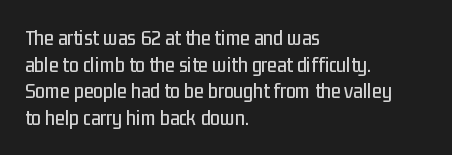
Q: Is the text italic (slanted)? A: No, it is upright.
Q: Is the text underlined? A: No.
Q: How is the paragraph aligned? A: Left-aligned.
Q: Is the spacing between letters normal or unusually wide? A: Normal.
